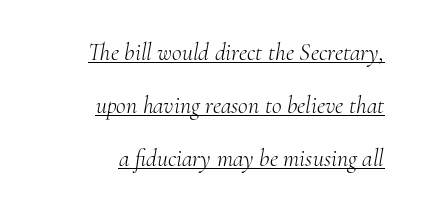
The image shows 24 px text type, italic (leaning right); set right-aligned, loose line spacing (2.21x), normal letter spacing, underlined.
